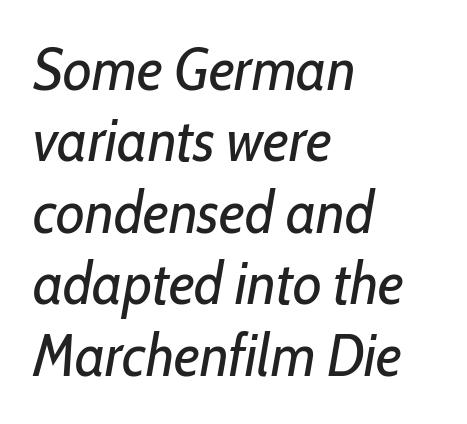
Does extra space separate the letters? No, they use regular spacing. Casual observation: everything's shoved over to the left. Quick note: italic. Rule under the text: the space is simply empty. The letters look calm and open, with moderate or lighter stems. This sample has the flowing, uneven cadence of proportional lettering.
